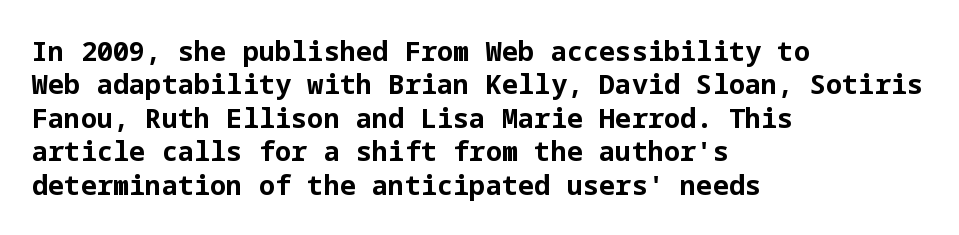
Q: Is the text bold? A: Yes.
Q: Is the text italic (slanted)? A: No, it is upright.
Q: Is the text underlined? A: No.
Q: How is the paragraph aligned? A: Left-aligned.
Q: Is the spacing between letters normal or unusually wide? A: Normal.
